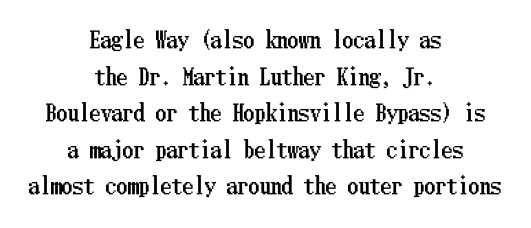
The image shows 22 px text type, upright; set centered, normal line spacing (1.66x), normal letter spacing, not underlined.
